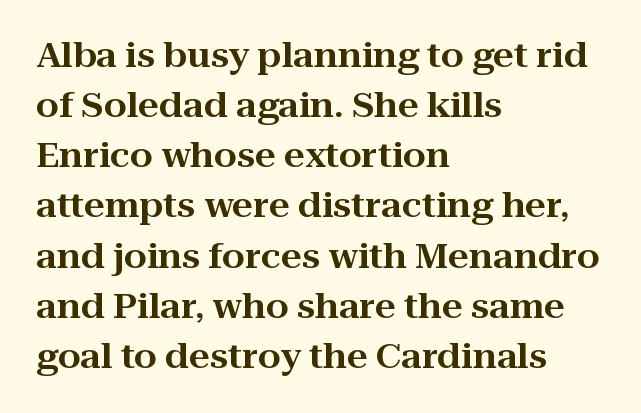
A classic flush-left, rag-right setting is used for this passage. The rendering keeps characters at their native spacing. The rendering uses a moderate line-height, typical for paragraphs. The glyphs in this specimen are seriffed. It's the straight-up-and-down kind of type. Proportional: the letters do not fall into vertical columns.
